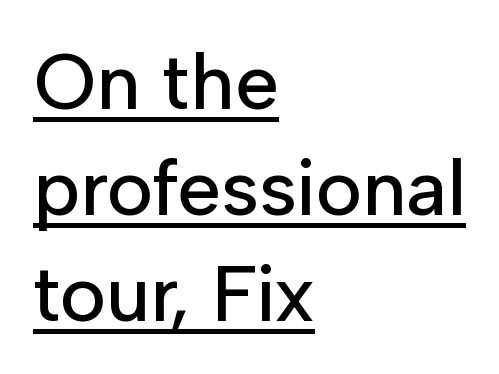
{"serif": "no", "italic": "no", "width": "normal", "stroke_contrast": "low", "x_height": "medium", "monospaced": "no", "underline": "yes", "align": "left", "line_spacing": "normal", "line_spacing_ratio": 1.34, "letter_spacing": "normal", "letter_spacing_em": 0.0, "glyph_px": 79}
